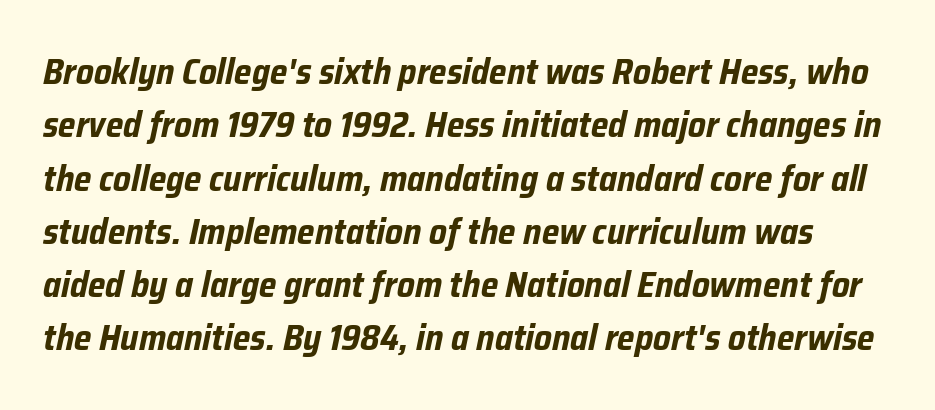
Spacing between characters is what you'd get straight out of the box. The specimen omits any rule beneath the text block's lines. Looks like regular typesetting: each glyph gets only the width it needs. The block of text has a typical density, with ordinary space between rows.
